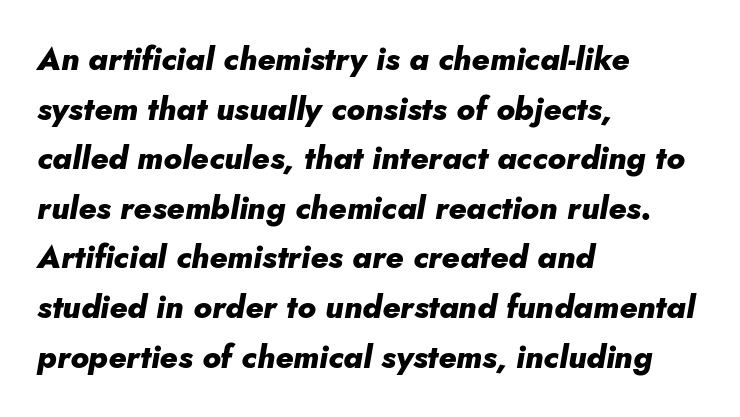
{"italic": "yes", "lean": "right", "slant_degrees": 10, "bold": "yes", "weight": "heavy", "width": "normal", "stroke_contrast": "low", "x_height": "small", "monospaced": "no", "underline": "no", "align": "left", "line_spacing": "normal", "line_spacing_ratio": 1.55, "letter_spacing": "normal", "letter_spacing_em": 0.0, "glyph_px": 32}
